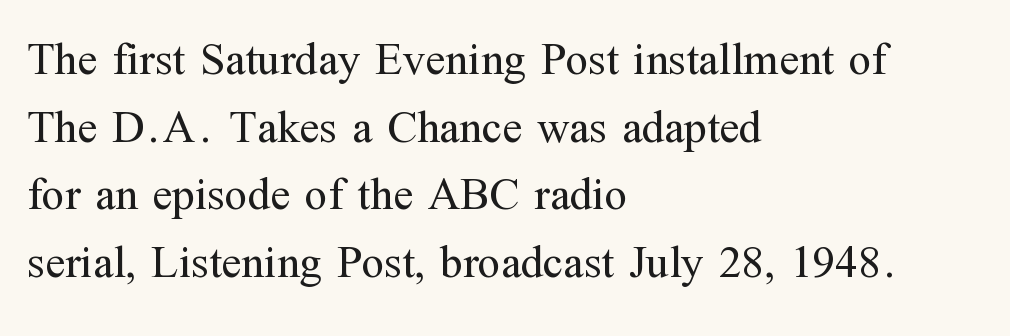
The letters advance in unequal steps, a hallmark of proportional type. Which margin do the lines hug? The left one — the right edge is uneven. There is no visible air inserted between adjacent glyphs. The passage shown is not bold in any degree.
